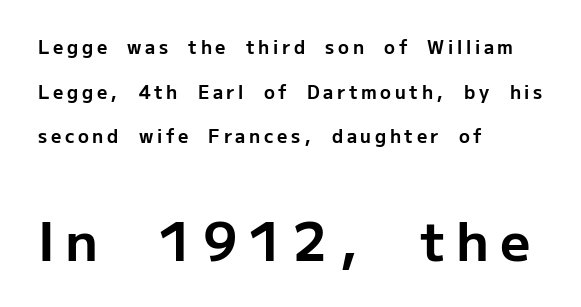
The image shows 53 px bold sans-serif type, upright; set left-aligned, loose line spacing (2.48x), unusually wide letter spacing (+0.2 em), not underlined; the second (bottom) block is 2.94x larger; low stroke contrast and a medium x-height.
